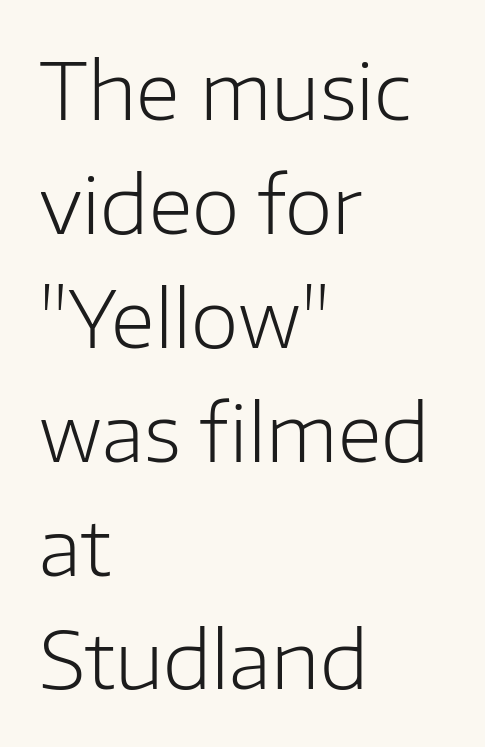
{"serif": "no", "italic": "no", "bold": "no", "weight": "light", "width": "normal", "stroke_contrast": "low", "x_height": "medium", "monospaced": "no", "underline": "no", "align": "left", "line_spacing": "normal", "line_spacing_ratio": 1.46, "letter_spacing": "normal", "letter_spacing_em": 0.0, "glyph_px": 78}
